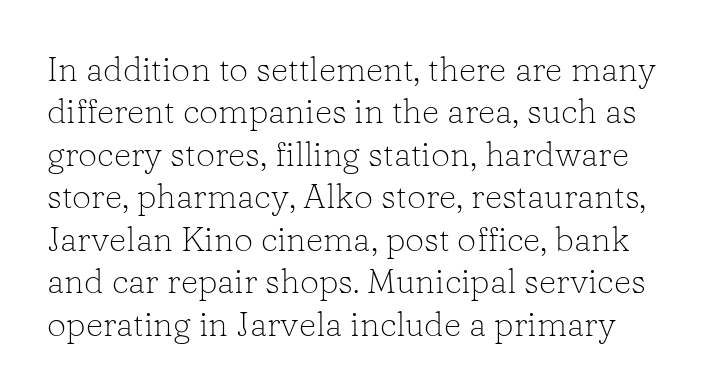
Every stem runs plumb, perpendicular to the baseline. The rendering uses natural spacing where letterforms have individual widths. The cut favours lightness, reaching ordinary text weight at its darkest. Clear beneath every line of the passage. Characters follow at the spacing the type designer built in. The face used here is seriffed, in the tradition of book romans.
